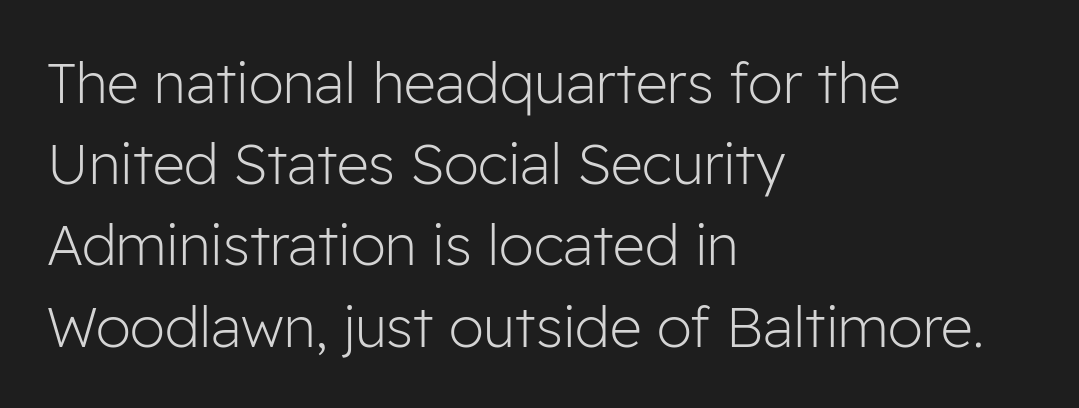
The image shows 56 px light sans-serif type, upright; set left-aligned, normal line spacing (1.45x), normal letter spacing, not underlined; low stroke contrast and a medium x-height.
